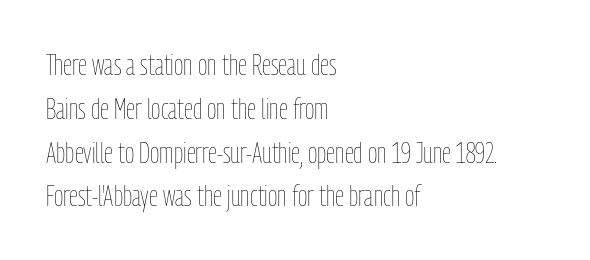
{"italic": "no", "bold": "no", "weight": "thin", "width": "condensed", "stroke_contrast": "low", "x_height": "medium", "monospaced": "no", "underline": "no", "align": "left", "line_spacing": "normal", "line_spacing_ratio": 1.51, "letter_spacing": "normal", "letter_spacing_em": 0.0, "glyph_px": 29}
